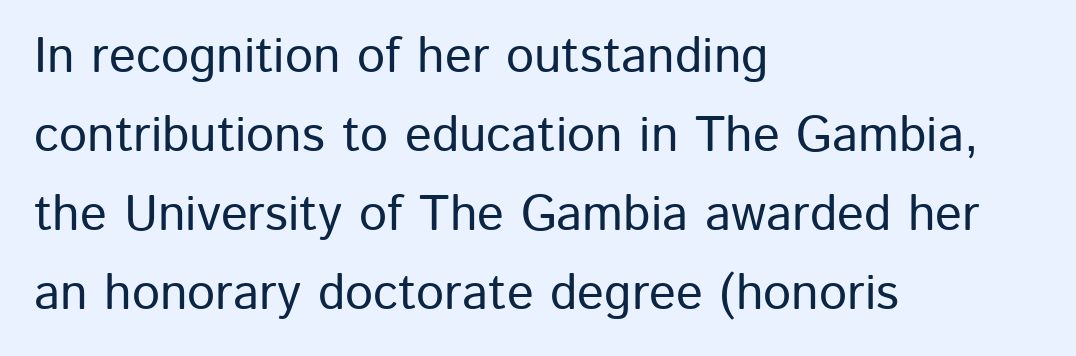
The image shows 50 px sans-serif type, upright; set left-aligned, normal line spacing (1.58x), normal letter spacing, not underlined; low stroke contrast and a medium x-height.
